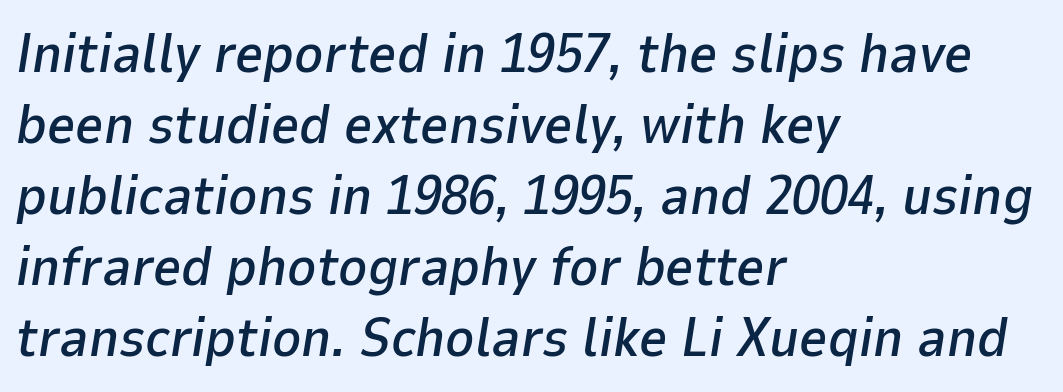
The image shows 55 px text type, italic (leaning right); set left-aligned, normal line spacing (1.29x), normal letter spacing, not underlined; low stroke contrast and a medium x-height.
